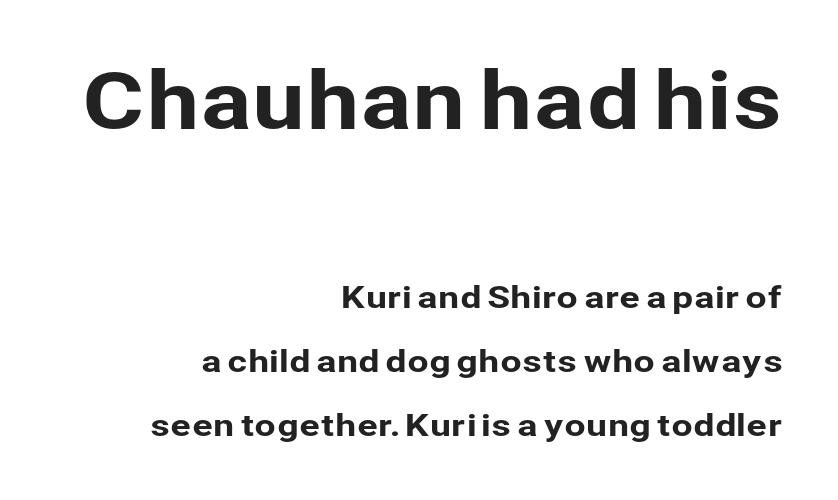
{"serif": "no", "italic": "no", "width": "normal", "stroke_contrast": "low", "x_height": "medium", "monospaced": "no", "underline": "no", "align": "right", "line_spacing": "loose", "line_spacing_ratio": 2.07, "letter_spacing": "normal", "letter_spacing_em": 0.0, "larger_block": "first", "size_ratio": 2.52, "glyph_px": 78}
